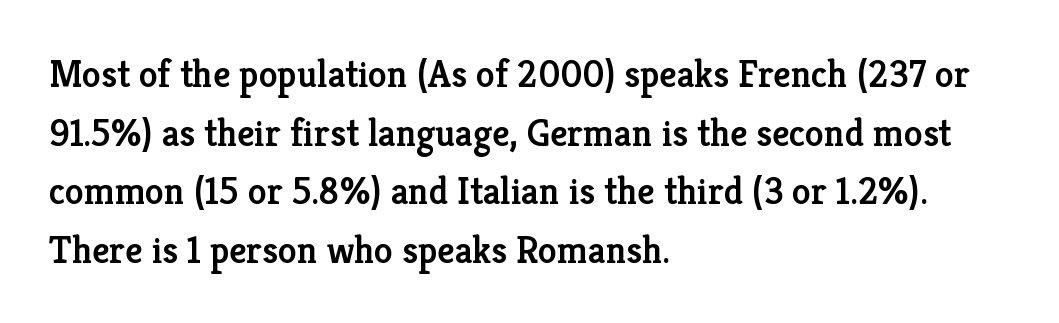
{"serif": "yes", "italic": "no", "bold": "semi", "weight": "semibold", "width": "normal", "stroke_contrast": "low", "x_height": "medium", "monospaced": "no", "underline": "no", "align": "left", "line_spacing": "normal", "line_spacing_ratio": 1.54, "letter_spacing": "normal", "letter_spacing_em": 0.0, "glyph_px": 38}
